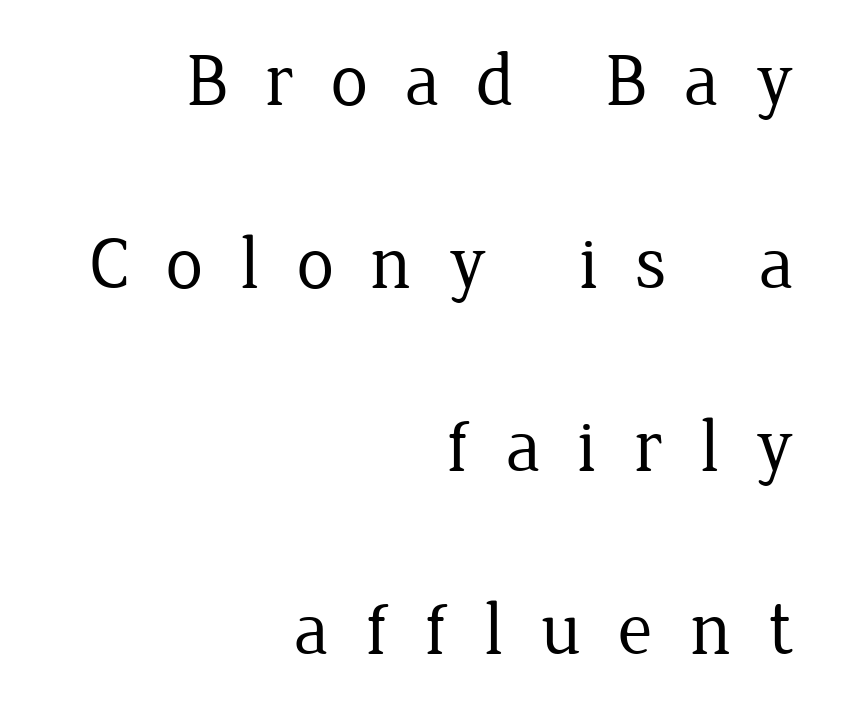
The image shows 75 px regular-weight serif type, upright; set right-aligned, loose line spacing (2.44x), unusually wide letter spacing (+0.49 em), not underlined; low stroke contrast and a medium x-height.
